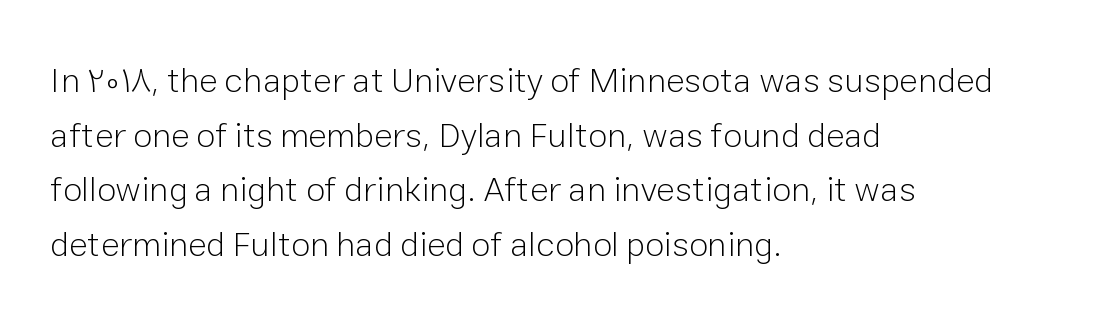
The image shows 35 px light sans-serif type, upright; set left-aligned, normal line spacing (1.56x), normal letter spacing, not underlined; low stroke contrast and a medium x-height.
